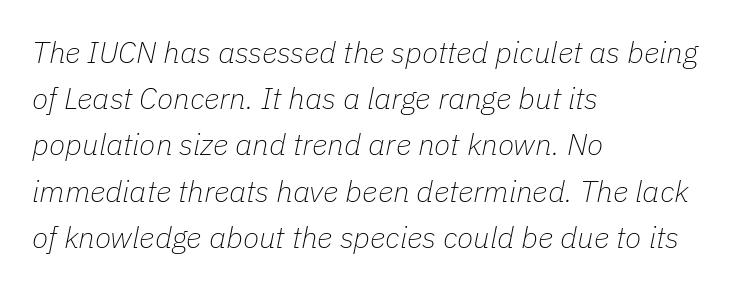
The letters advance in unequal steps, a hallmark of proportional type. The glyphs are unaccompanied by any horizontal stroke below them. The ragged edge is on the right, which tells us the setting is flush left. Students, observe: this is what conventionally led text looks like. The type is set solid horizontally, with unmodified tracking.
